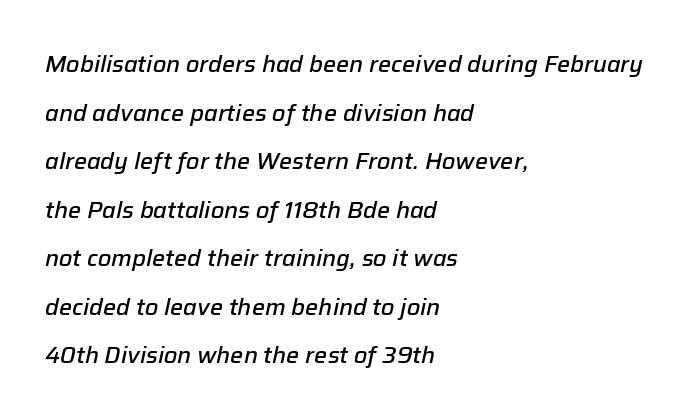
The image shows 23 px text type, italic (leaning right); set left-aligned, loose line spacing (2.11x), normal letter spacing, not underlined.
